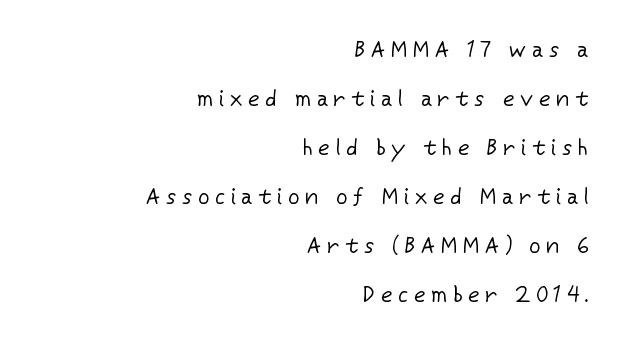
Q: Is the text bold? A: No.
Q: Is the text italic (slanted)? A: No, it is upright.
Q: Is the text underlined? A: No.
Q: How is the paragraph aligned? A: Right-aligned.
Q: Is the spacing between letters normal or unusually wide? A: Unusually wide.
Q: Is the spacing between lines tight, normal or loose? A: Loose.
